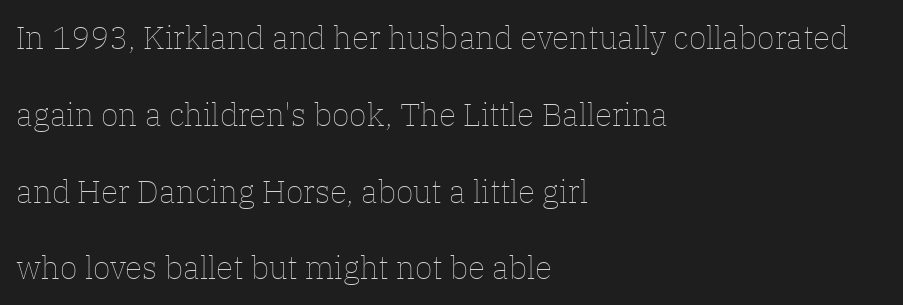
Q: Is the text bold? A: No.
Q: Is the text italic (slanted)? A: No, it is upright.
Q: Is the text underlined? A: No.
Q: How is the paragraph aligned? A: Left-aligned.
Q: Is the spacing between letters normal or unusually wide? A: Normal.
Q: Is the spacing between lines tight, normal or loose? A: Loose.
Q: Width (condensed, normal, or wide)? A: Normal.
Q: Stroke contrast? A: Low.
Q: x-height? A: Medium.
Q: Monospaced? A: No.
